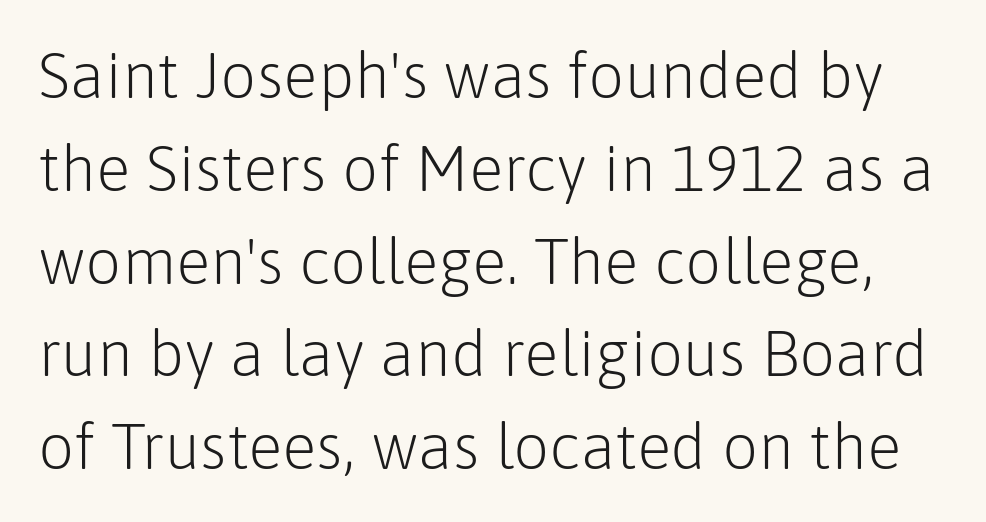
Q: Is the text bold? A: No.
Q: Is the text italic (slanted)? A: No, it is upright.
Q: Is the typeface a serif or a sans-serif typeface? A: Sans-serif.
Q: Is the text underlined? A: No.
Q: Is the spacing between letters normal or unusually wide? A: Normal.
Q: Is the spacing between lines tight, normal or loose? A: Normal.
Q: Width (condensed, normal, or wide)? A: Normal.
Q: Stroke contrast? A: Low.
Q: x-height? A: Medium.
Q: Monospaced? A: No.
